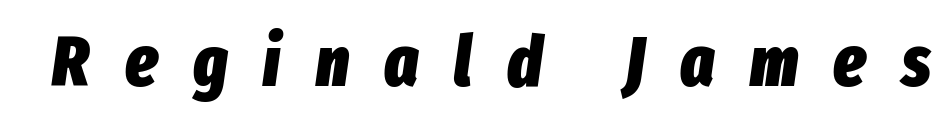
Check under the words: just untouched page. Weight check: bold — yes, fully. The face used here has a pronounced slope to its letters. Each letter keeps its own natural width here, so spacing adapts to shape.
